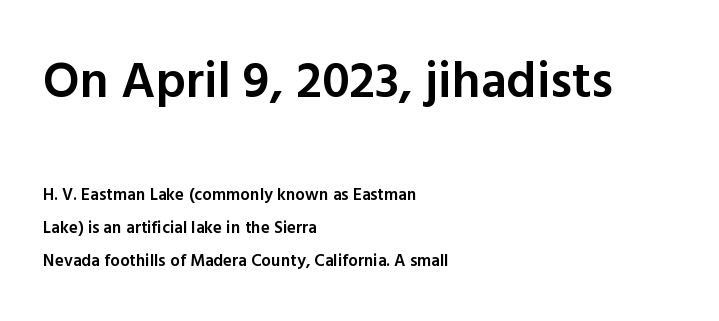
Quick note: interline space is abundant. One-word summary of the alignment: left. The strokes are fattened partway — semibold, not bold. These lines keep a tight, regular rhythm from letter to letter. Quick note: underline off. Does the lettering tilt? It doesn't — this is upright.
